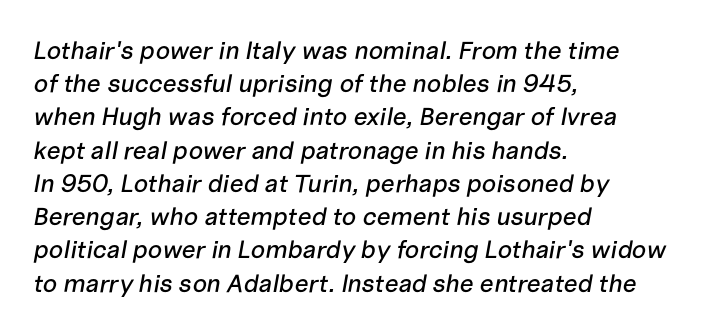
The image shows 25 px text type, italic (leaning right); set left-aligned, normal line spacing (1.33x), normal letter spacing, not underlined.
